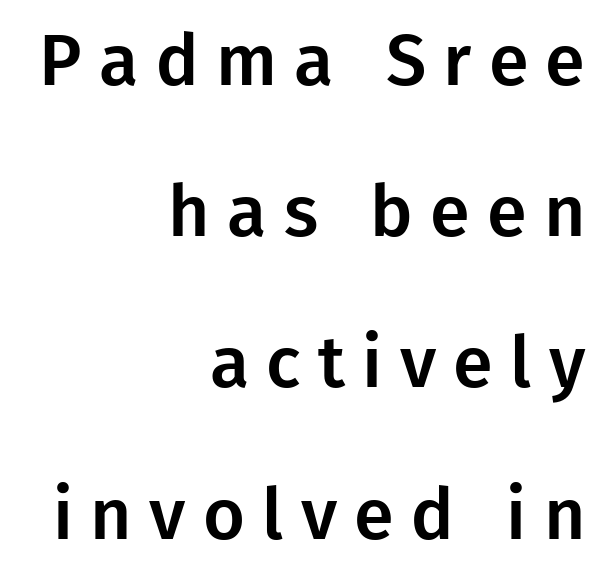
The image shows 72 px sans-serif type, upright; set right-aligned, loose line spacing (2.1x), unusually wide letter spacing (+0.24 em), not underlined; low stroke contrast and a medium x-height.
